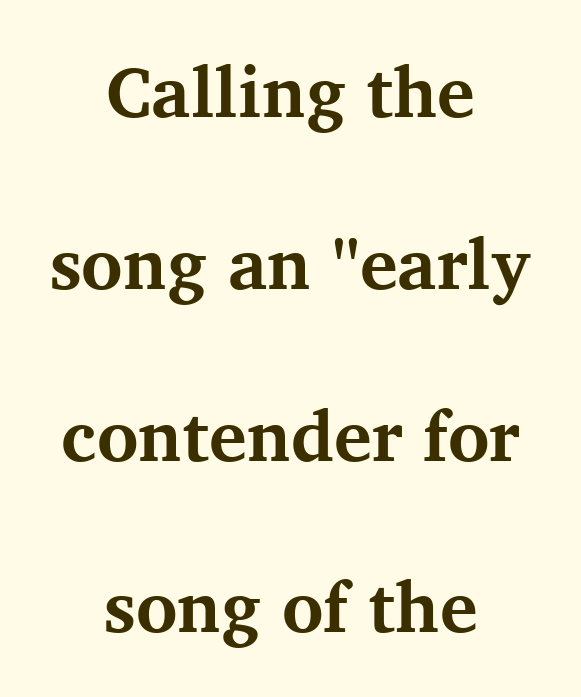
The image shows 71 px bold serif type, upright; set centered, loose line spacing (2.42x), normal letter spacing, not underlined; medium stroke contrast and a medium x-height.
